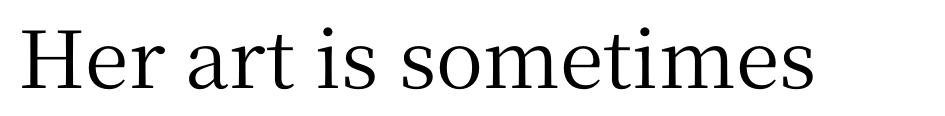
{"serif": "yes", "italic": "no", "width": "normal", "stroke_contrast": "medium", "x_height": "medium", "monospaced": "no", "underline": "no", "letter_spacing": "normal", "letter_spacing_em": 0.0, "glyph_px": 79}
